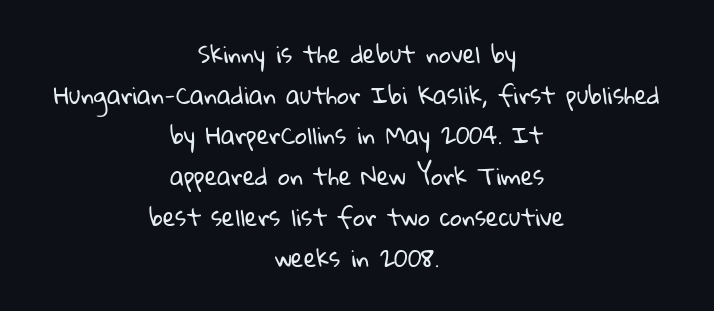
The image shows 23 px text type; set centered, line spacing 1.77x, normal letter spacing, not underlined.
